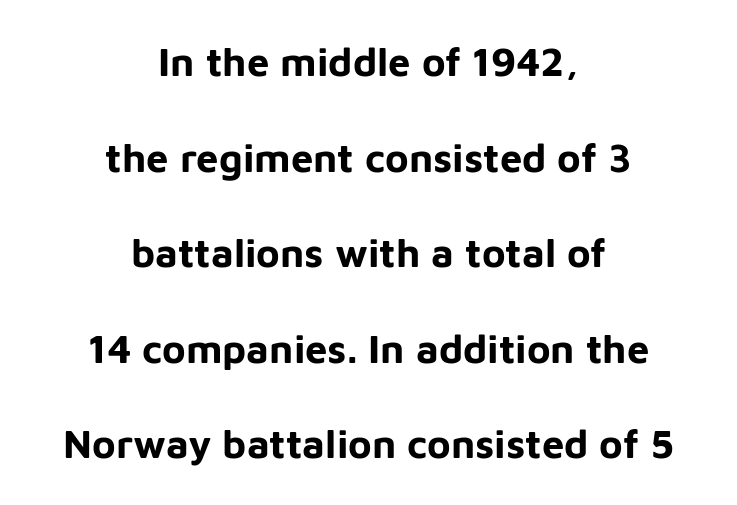
The image shows 40 px bold sans-serif type, upright; set centered, loose line spacing (2.39x), normal letter spacing, not underlined; low stroke contrast and a medium x-height.
